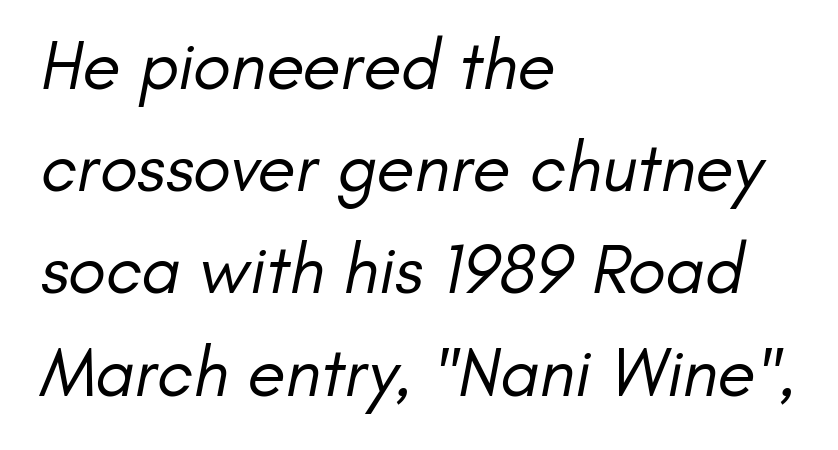
Q: Is the text bold? A: No.
Q: Is the typeface a serif or a sans-serif typeface? A: Sans-serif.
Q: Is the text underlined? A: No.
Q: How is the paragraph aligned? A: Left-aligned.
Q: Is the spacing between letters normal or unusually wide? A: Normal.
Q: Is the spacing between lines tight, normal or loose? A: Normal.
Q: Width (condensed, normal, or wide)? A: Normal.
Q: Stroke contrast? A: Low.
Q: x-height? A: Small.
Q: Monospaced? A: No.
